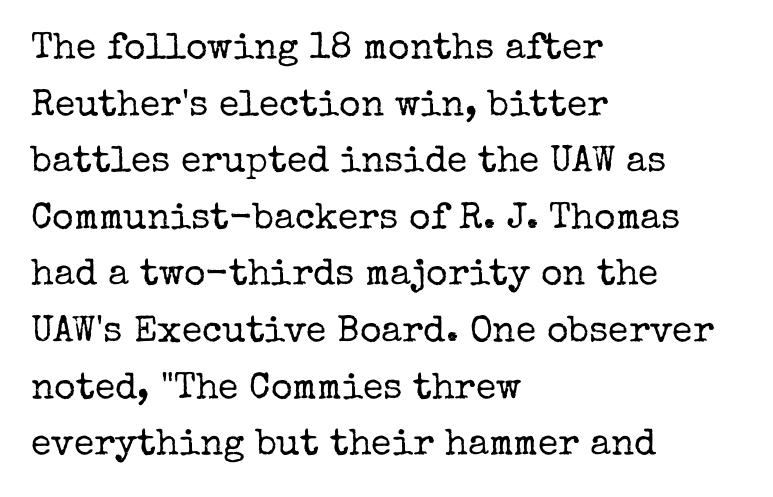
Q: Is the text bold? A: No.
Q: Is the text italic (slanted)? A: No, it is upright.
Q: Is the typeface a serif or a sans-serif typeface? A: Serif.
Q: Is the text underlined? A: No.
Q: How is the paragraph aligned? A: Left-aligned.
Q: Is the spacing between letters normal or unusually wide? A: Normal.
Q: Is the spacing between lines tight, normal or loose? A: Normal.
Q: Width (condensed, normal, or wide)? A: Normal.
Q: Stroke contrast? A: Low.
Q: x-height? A: Medium.
Q: Monospaced? A: No.
